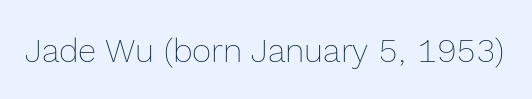
Q: Is the text bold? A: No.
Q: Is the text italic (slanted)? A: No, it is upright.
Q: Is the text underlined? A: No.
Q: Is the spacing between letters normal or unusually wide? A: Normal.
Q: Width (condensed, normal, or wide)? A: Normal.
Q: x-height? A: Medium.
Q: Monospaced? A: No.
